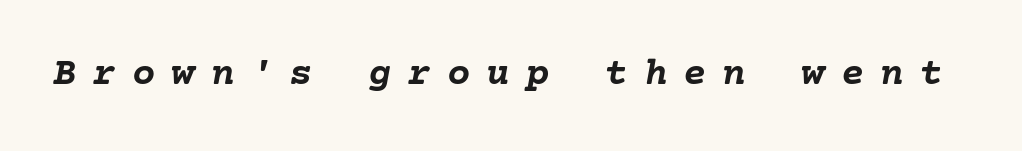
This rendering widens character spacing well past its baseline value. Stroke thickness is high; the sample reads as a true bold. Italic? Definitely — the glyphs are oblique. Clear beneath every line of the passage.
